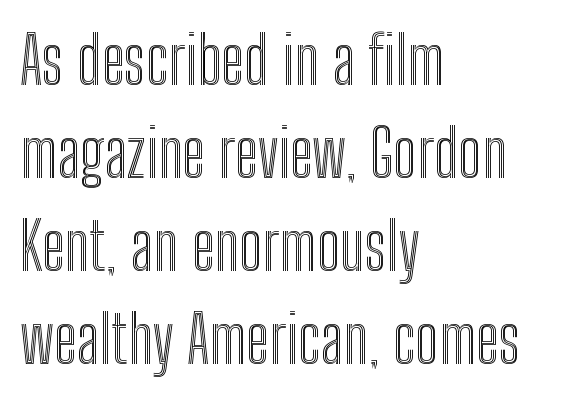
Q: Is the text italic (slanted)? A: No, it is upright.
Q: Is the text underlined? A: No.
Q: How is the paragraph aligned? A: Left-aligned.
Q: Is the spacing between letters normal or unusually wide? A: Normal.
Q: Is the spacing between lines tight, normal or loose? A: Normal.
Q: Width (condensed, normal, or wide)? A: Condensed.
Q: x-height? A: Medium.
Q: Monospaced? A: No.
